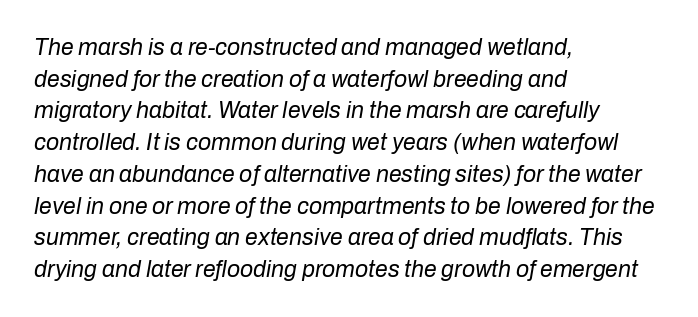
Leading: standard. Horizontal alignment here is leftward, the default for most running prose. In terms of posture, this sample is oblique. The face used here is rendered with its standard letterfit.
